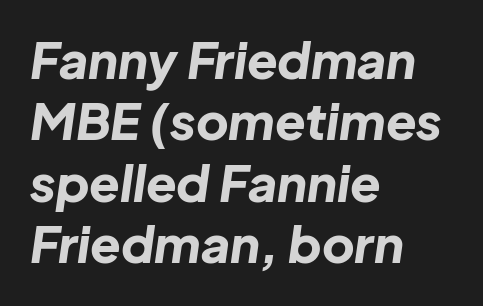
{"italic": "yes", "lean": "right", "slant_degrees": 8, "bold": "yes", "weight": "bold", "width": "normal", "stroke_contrast": "low", "x_height": "medium", "monospaced": "no", "underline": "no", "align": "left", "line_spacing_ratio": 1.23, "letter_spacing": "normal", "letter_spacing_em": 0.0, "glyph_px": 50}
